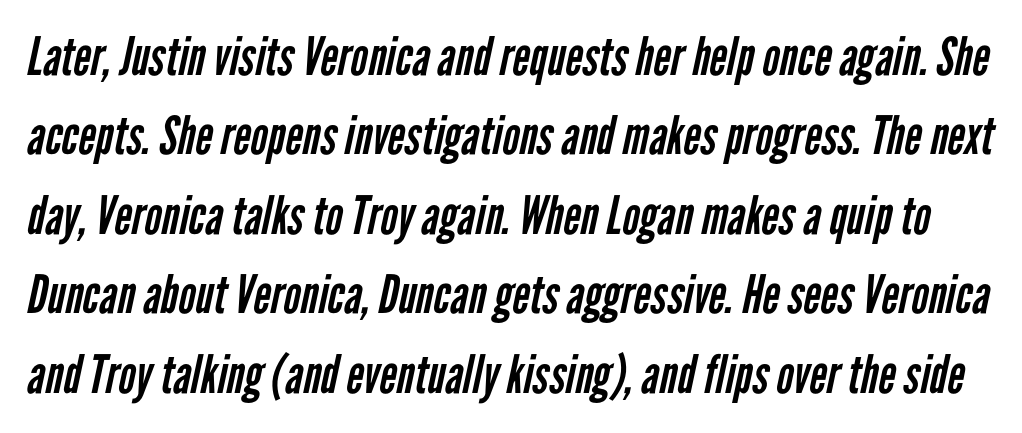
Q: Is the text bold? A: No.
Q: Is the typeface a serif or a sans-serif typeface? A: Sans-serif.
Q: Is the text underlined? A: No.
Q: Is the spacing between letters normal or unusually wide? A: Normal.
Q: Is the spacing between lines tight, normal or loose? A: Normal.
Q: Width (condensed, normal, or wide)? A: Condensed.
Q: Stroke contrast? A: Low.
Q: x-height? A: Medium.
Q: Monospaced? A: No.
